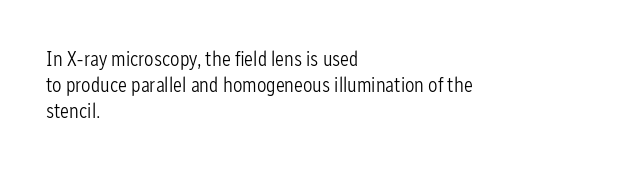
The image shows 21 px text type, upright; set left-aligned, line spacing 1.24x, normal letter spacing, not underlined.
